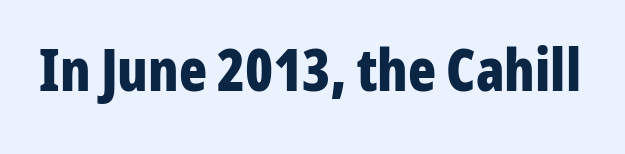
{"serif": "no", "italic": "no", "bold": "yes", "weight": "bold", "width": "condensed", "stroke_contrast": "low", "x_height": "medium", "monospaced": "no", "underline": "no", "letter_spacing": "normal", "letter_spacing_em": 0.0, "glyph_px": 58}
